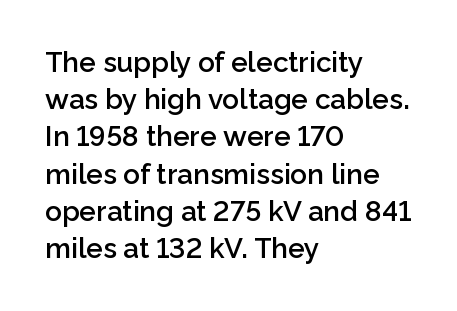
The image shows 28 px semibold sans-serif type, upright; set left-aligned, normal line spacing (1.33x), normal letter spacing, not underlined; low stroke contrast and a medium x-height.
